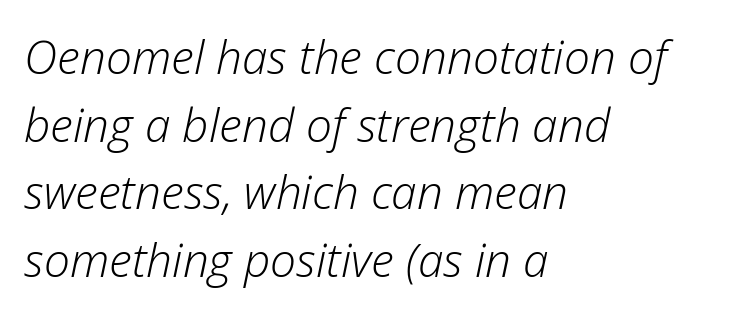
The vertical gap from one line to the next is medium. Here the designer chose a conventional face with non-uniform glyph widths. A quiet, ordinary-to-light weight characterises the typeface. Unmarked baselines from the first word to the last. The compositor pushed each line to the left boundary.
